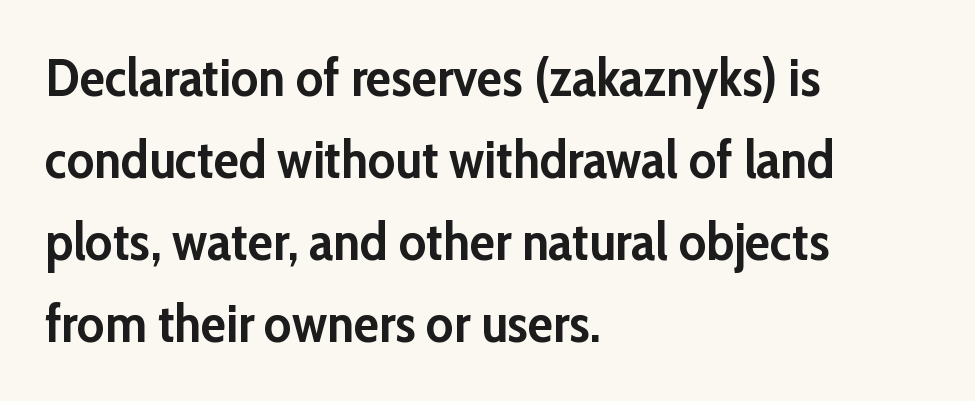
{"serif": "no", "italic": "no", "bold": "yes", "weight": "semibold", "width": "normal", "stroke_contrast": "low", "x_height": "medium", "monospaced": "no", "underline": "no", "align": "left", "line_spacing": "normal", "line_spacing_ratio": 1.58, "letter_spacing": "normal", "letter_spacing_em": 0.0, "glyph_px": 52}
